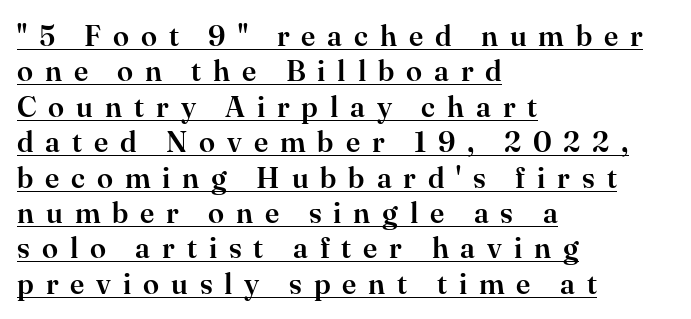
{"serif": "yes", "italic": "no", "width": "normal", "stroke_contrast": "high", "x_height": "small", "monospaced": "no", "underline": "yes", "align": "left", "line_spacing_ratio": 1.22, "letter_spacing": "wide", "letter_spacing_em": 0.41, "glyph_px": 29}
